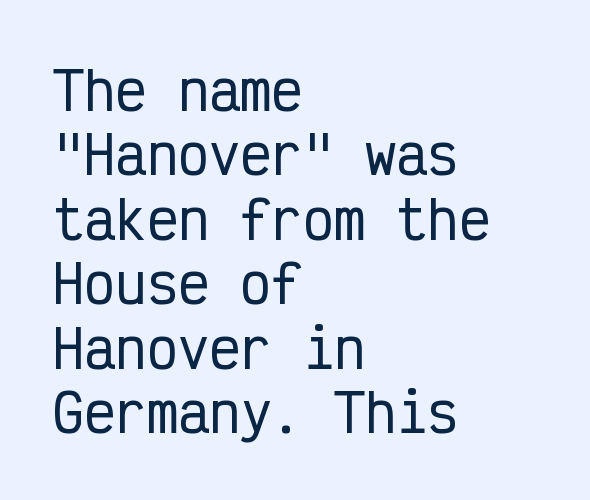
Rule under the text: the space is simply empty. The typography opts for an upright posture over an oblique one. Tracking value appears to be zero — textbook default spacing. The face used here is a sans, in the tradition of grotesques and geometrics. Fixed-width glyphs throughout — classic coding-font behaviour.
